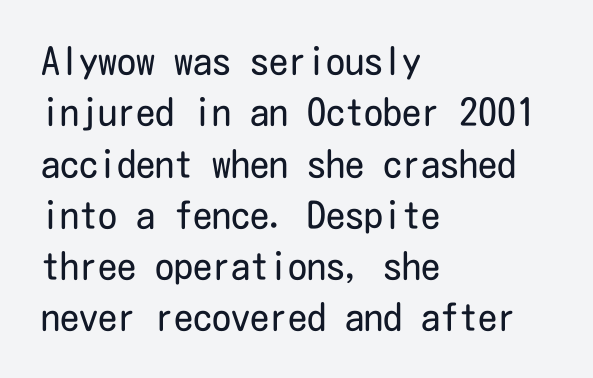
Q: Is the text bold? A: No.
Q: Is the text italic (slanted)? A: No, it is upright.
Q: Is the typeface a serif or a sans-serif typeface? A: Sans-serif.
Q: Is the text underlined? A: No.
Q: How is the paragraph aligned? A: Left-aligned.
Q: Is the spacing between letters normal or unusually wide? A: Normal.
Q: Is the spacing between lines tight, normal or loose? A: Normal.
Q: Width (condensed, normal, or wide)? A: Condensed.
Q: Stroke contrast? A: Low.
Q: x-height? A: Medium.
